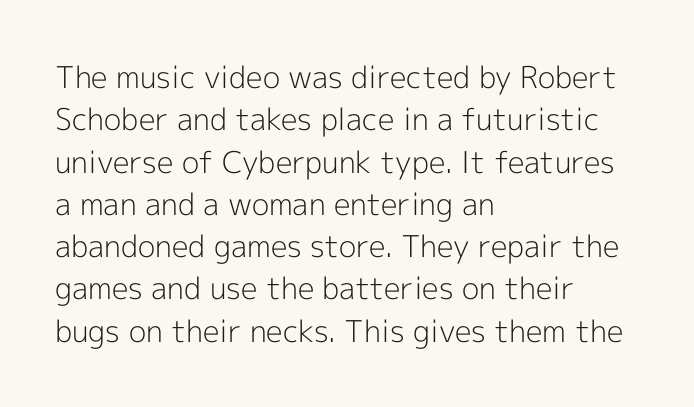
Letters rest on an invisible, unmarked baseline. Each stroke keeps to a modest, everyday thickness or less. This sample is left-justified, so line endings fall wherever the words run out. Grotesque or geometric, the face here clearly has no serifs. Characters remain perfectly vertical along every line.
